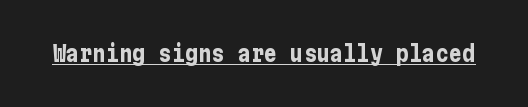
The image shows 22 px bold type, upright; set normal letter spacing, underlined.
